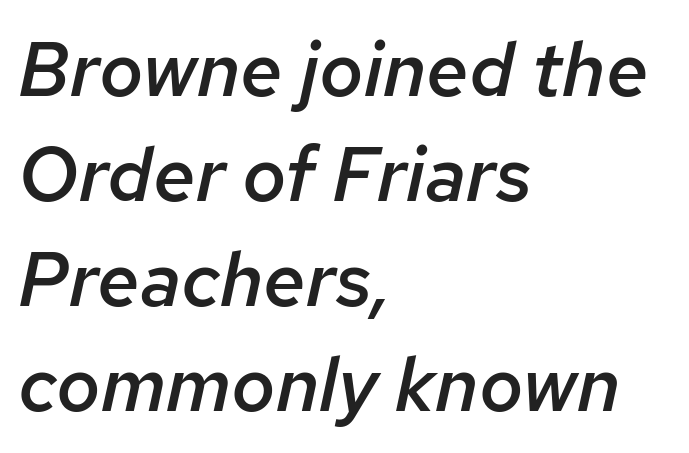
The image shows 76 px semibold type, italic (leaning right); set left-aligned, normal line spacing (1.38x), normal letter spacing, not underlined; low stroke contrast and a medium x-height.
